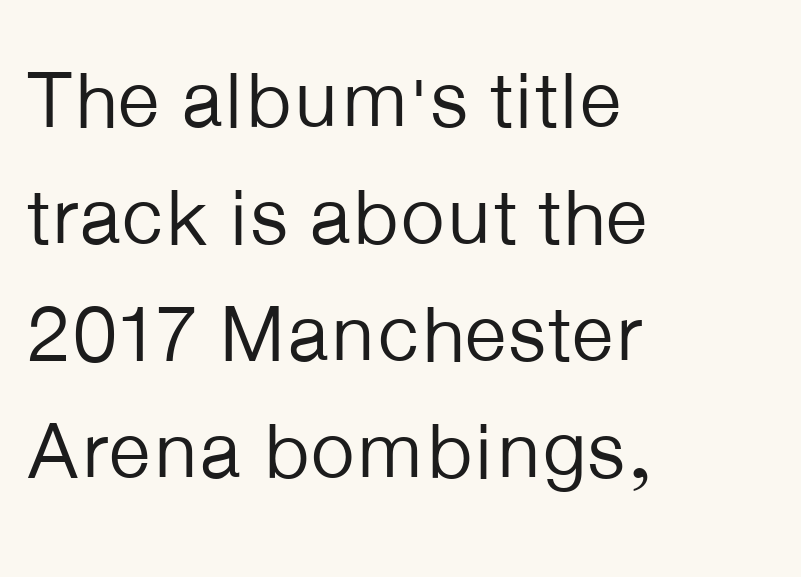
The image shows 79 px regular-weight sans-serif type, upright; set left-aligned, normal line spacing (1.48x), normal letter spacing, not underlined; low stroke contrast and a medium x-height.
